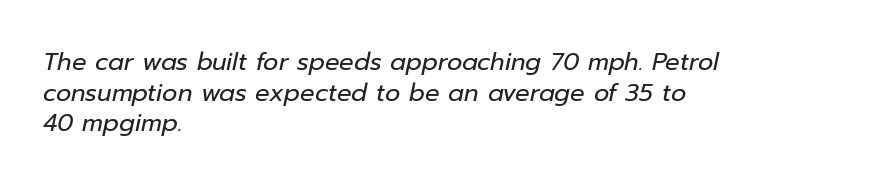
Q: Is the text bold? A: No.
Q: Is the text italic (slanted)? A: Yes, it leans right by about 12 degrees.
Q: Is the text underlined? A: No.
Q: How is the paragraph aligned? A: Left-aligned.
Q: Is the spacing between letters normal or unusually wide? A: Normal.
Q: Is the spacing between lines tight, normal or loose? A: Normal.
